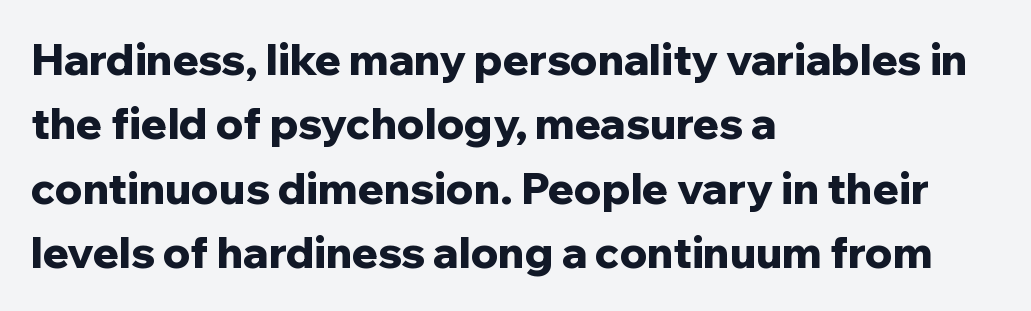
{"serif": "no", "italic": "no", "bold": "yes", "weight": "bold", "width": "normal", "stroke_contrast": "low", "x_height": "medium", "monospaced": "no", "underline": "no", "align": "left", "line_spacing": "normal", "line_spacing_ratio": 1.5, "letter_spacing": "normal", "letter_spacing_em": 0.0, "glyph_px": 43}
